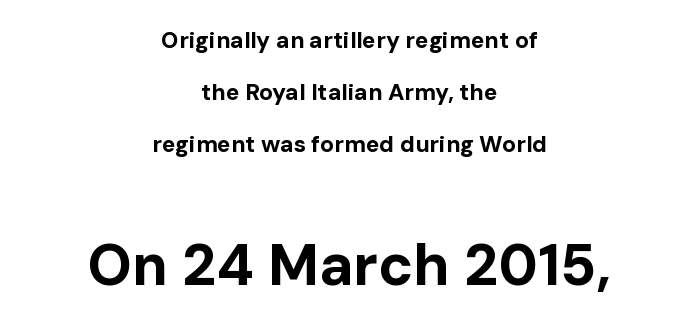
{"serif": "no", "italic": "no", "bold": "yes", "weight": "bold", "width": "normal", "stroke_contrast": "low", "x_height": "medium", "monospaced": "no", "underline": "no", "align": "center", "line_spacing": "loose", "line_spacing_ratio": 2.26, "letter_spacing": "normal", "letter_spacing_em": 0.0, "larger_block": "second", "size_ratio": 2.52, "glyph_px": 58}
